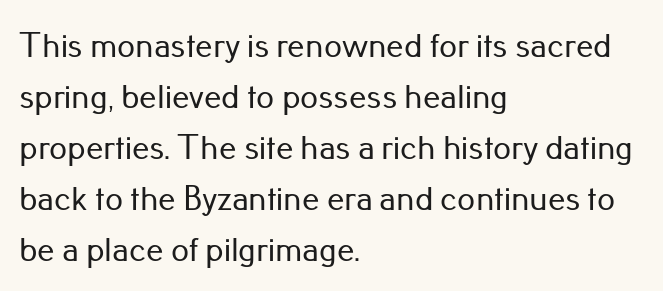
This rendering leaves character spacing at its baseline value. Each letter keeps its own natural width here, so spacing adapts to shape. In terms of posture, this sample is upright. Serifs: no, the terminals of the letterforms are clean.
